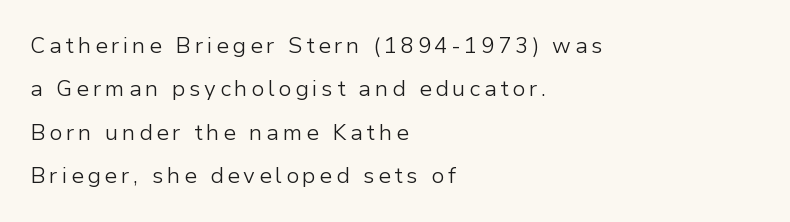
Designer's note — italics off, roman on. On a weight scale, this lands at 450 or below. The paragraph shown leans on its left margin. Descenders are the only things crossing below the line.
